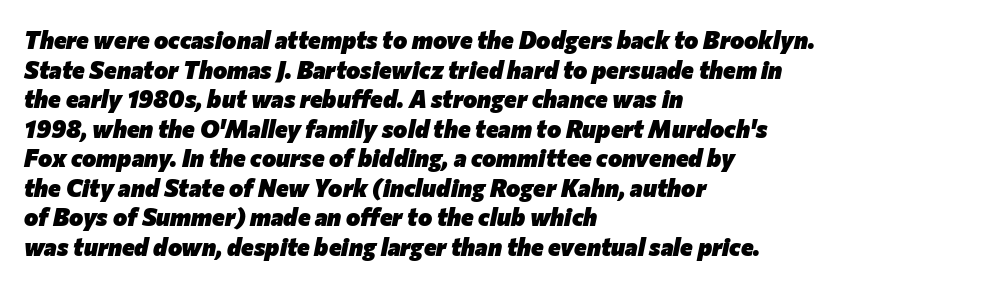
{"italic": "yes", "lean": "right", "slant_degrees": 12, "bold": "yes", "underline": "no", "align": "left", "line_spacing_ratio": 1.23, "letter_spacing": "normal", "letter_spacing_em": 0.0, "glyph_px": 24}
